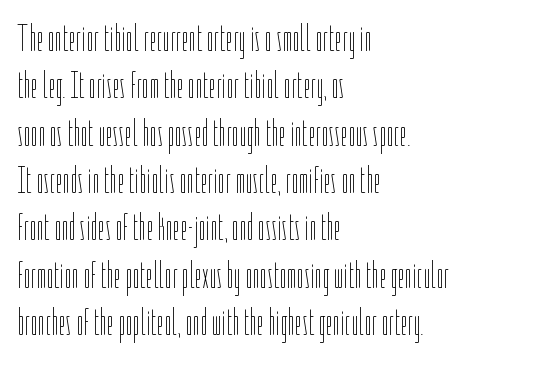
Q: Is the text bold? A: No.
Q: Is the text italic (slanted)? A: No, it is upright.
Q: Is the text underlined? A: No.
Q: How is the paragraph aligned? A: Left-aligned.
Q: Is the spacing between letters normal or unusually wide? A: Normal.
Q: Is the spacing between lines tight, normal or loose? A: Normal.
Q: Width (condensed, normal, or wide)? A: Condensed.
Q: Stroke contrast? A: Low.
Q: x-height? A: Medium.
Q: Monospaced? A: No.
